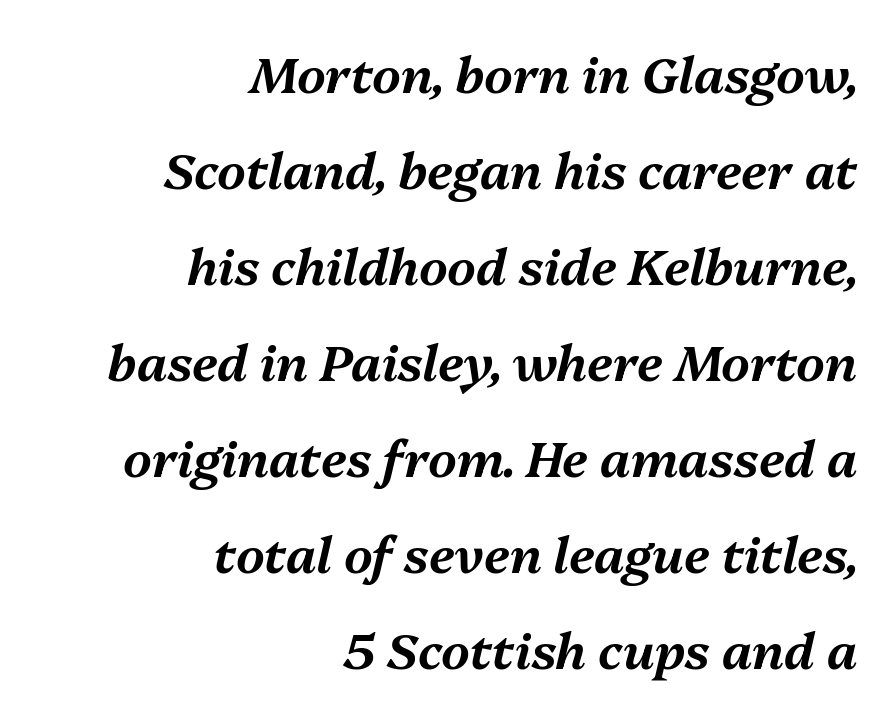
The image shows 50 px text type, italic (leaning right); set right-aligned, loose line spacing (1.92x), normal letter spacing, not underlined; medium stroke contrast and a medium x-height.
